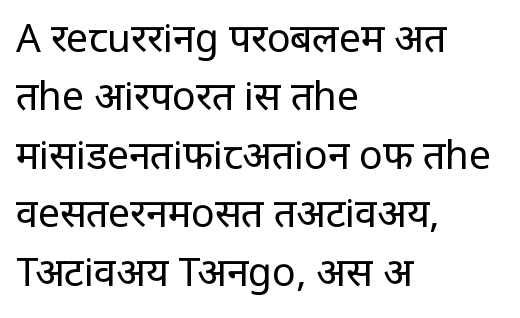
In terms of letterspacing, this is plain default setting. The typesetter chose a ragged-right arrangement here. Observe the absence of serifs on each vertical stroke in this sample. Does the leading feel generous? No, just average. Quick note: underline off.
